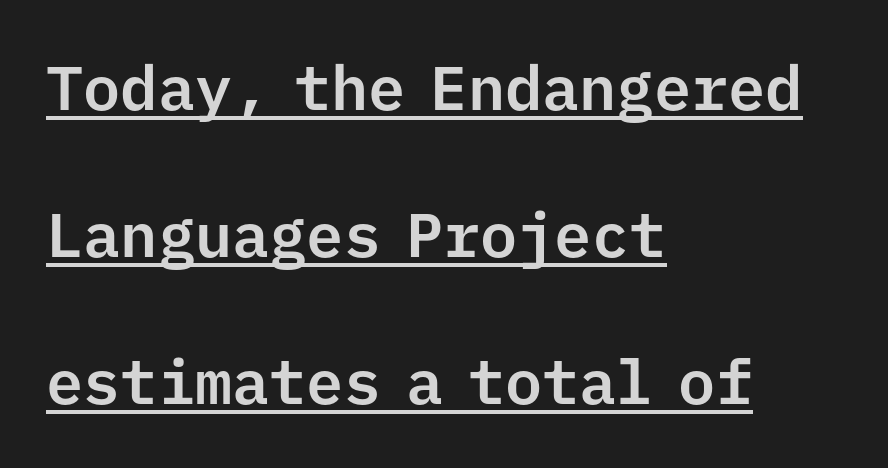
The image shows 62 px sans-serif type, upright, monospaced; set left-aligned, loose line spacing (2.37x), normal letter spacing, underlined; low stroke contrast and a medium x-height.
